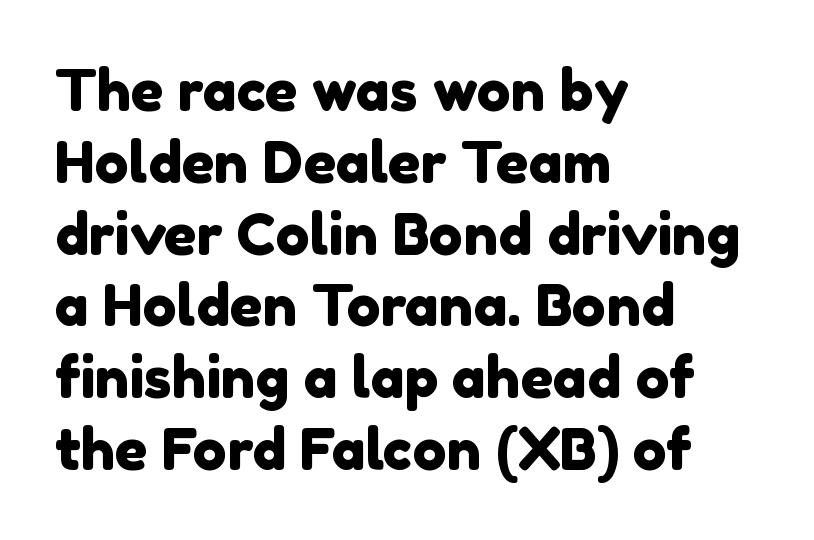
Tracking value appears to be zero — textbook default spacing. Compared with typical paragraphs, the rows here are spaced about the same. Descenders hang freely into open space. A student would call this left alignment; a typographer would say flush left, rag right.
